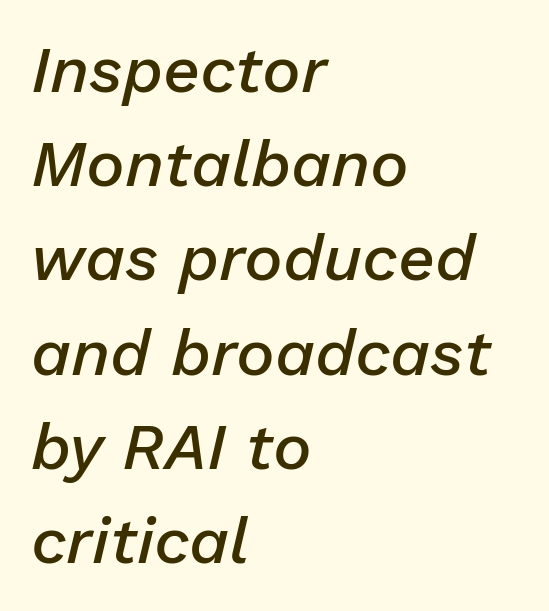
Q: Is the text bold? A: Semi-bold.
Q: Is the text italic (slanted)? A: Yes, it leans right by about 13 degrees.
Q: Is the text underlined? A: No.
Q: How is the paragraph aligned? A: Left-aligned.
Q: Is the spacing between letters normal or unusually wide? A: Normal.
Q: Is the spacing between lines tight, normal or loose? A: Normal.
Q: Width (condensed, normal, or wide)? A: Normal.
Q: Stroke contrast? A: Low.
Q: x-height? A: Medium.
Q: Monospaced? A: No.
